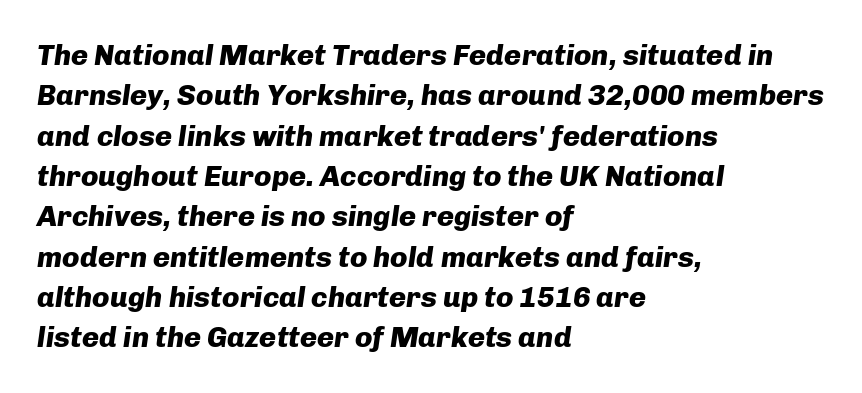
The image shows 29 px heavy type, italic (leaning right); set left-aligned, normal line spacing (1.39x), normal letter spacing, not underlined; low stroke contrast and a medium x-height.
